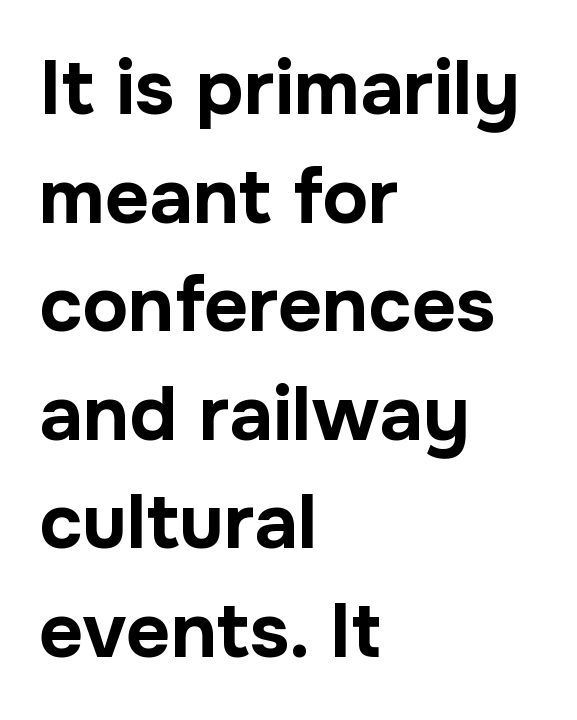
Proportional: the letters do not fall into vertical columns. In terms of weight, the rendering is a true, heavy bold. The face used here is a sans, in the tradition of grotesques and geometrics. In terms of letterspacing, this is plain default setting. Quick note: not italic, upright.
